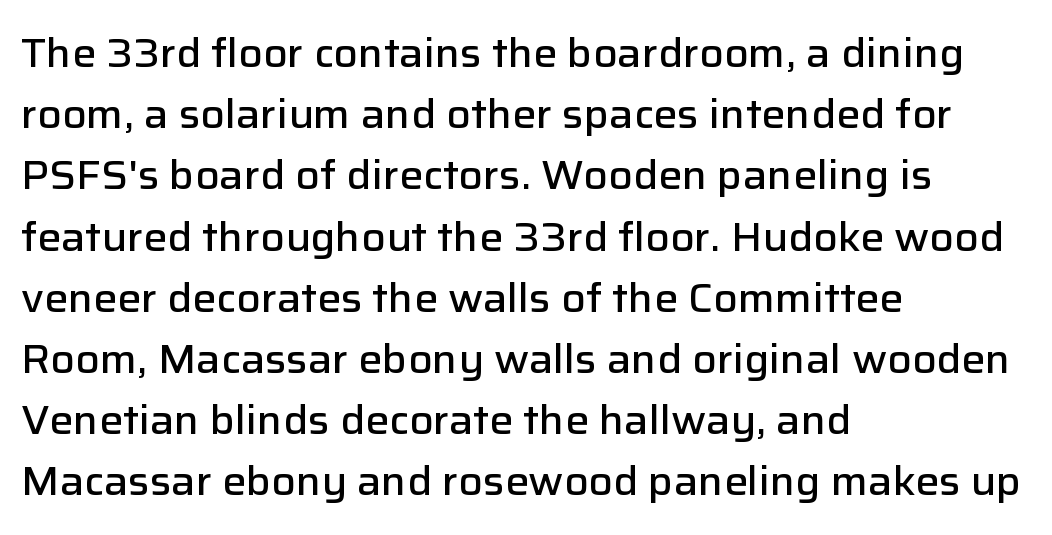
Q: Is the text bold? A: Semi-bold.
Q: Is the text italic (slanted)? A: No, it is upright.
Q: Is the typeface a serif or a sans-serif typeface? A: Sans-serif.
Q: Is the text underlined? A: No.
Q: How is the paragraph aligned? A: Left-aligned.
Q: Is the spacing between letters normal or unusually wide? A: Normal.
Q: Is the spacing between lines tight, normal or loose? A: Normal.
Q: Width (condensed, normal, or wide)? A: Normal.
Q: Stroke contrast? A: Low.
Q: x-height? A: Medium.
Q: Monospaced? A: No.
